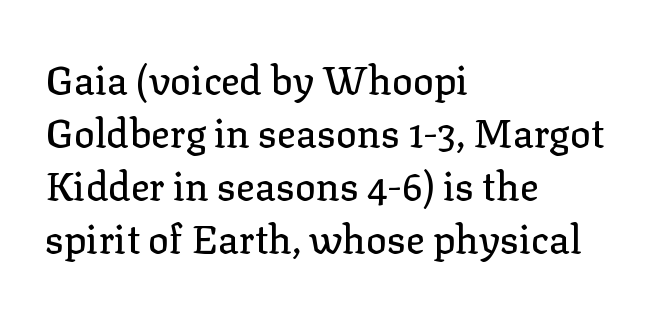
{"serif": "yes", "italic": "no", "width": "normal", "stroke_contrast": "low", "x_height": "medium", "monospaced": "no", "underline": "no", "align": "left", "line_spacing": "normal", "line_spacing_ratio": 1.36, "letter_spacing": "normal", "letter_spacing_em": 0.0, "glyph_px": 39}
